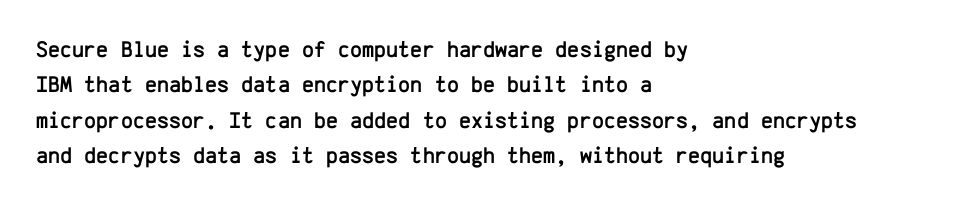
{"italic": "no", "underline": "no", "align": "left", "line_spacing": "normal", "line_spacing_ratio": 1.54, "letter_spacing": "normal", "letter_spacing_em": 0.0, "glyph_px": 23}
